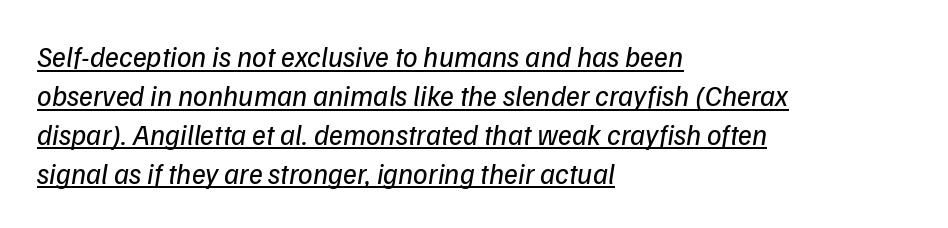
The image shows 29 px regular-weight sans-serif type; set left-aligned, normal line spacing (1.34x), normal letter spacing, underlined; low stroke contrast and a medium x-height.
